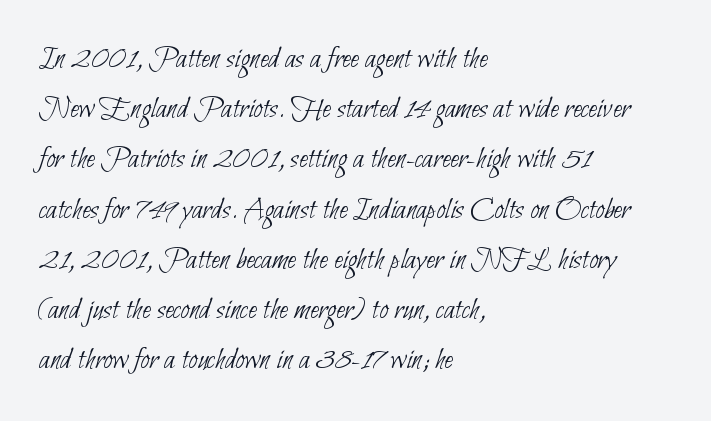
The image shows 32 px thin, condensed sans-serif type; set left-aligned, normal line spacing (1.57x), normal letter spacing, not underlined; low stroke contrast and a small x-height.
